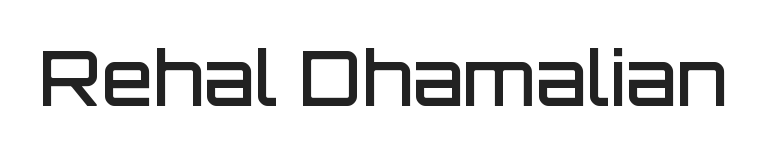
Q: Is the text bold? A: Semi-bold.
Q: Is the text italic (slanted)? A: No, it is upright.
Q: Is the typeface a serif or a sans-serif typeface? A: Sans-serif.
Q: Is the text underlined? A: No.
Q: Is the spacing between letters normal or unusually wide? A: Normal.
Q: Width (condensed, normal, or wide)? A: Normal.
Q: Stroke contrast? A: Low.
Q: x-height? A: Large.
Q: Monospaced? A: No.
